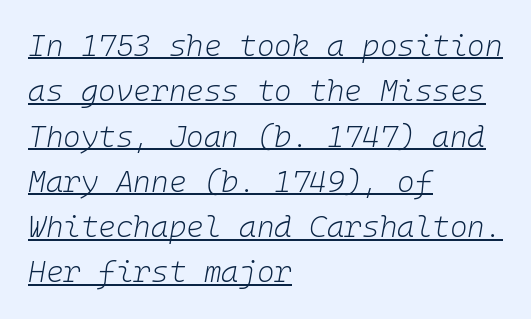
Q: Is the text bold? A: No.
Q: Is the text italic (slanted)? A: Yes, it leans right by about 10 degrees.
Q: Is the text underlined? A: Yes.
Q: How is the paragraph aligned? A: Left-aligned.
Q: Is the spacing between letters normal or unusually wide? A: Normal.
Q: Is the spacing between lines tight, normal or loose? A: Normal.
Q: Width (condensed, normal, or wide)? A: Normal.
Q: Stroke contrast? A: Low.
Q: x-height? A: Medium.
Q: Monospaced? A: Yes.
